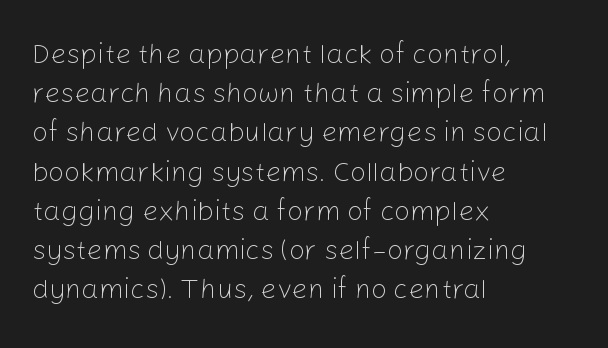
The characters display no serif detailing; their extremities are plain. Quick note: underline off. No italicization has been applied; the sample stays upright. The block of text has a typical density, with ordinary space between rows. The characters are drawn with everyday or finer stroke widths. Nobody touched the tracking dial on this one.
